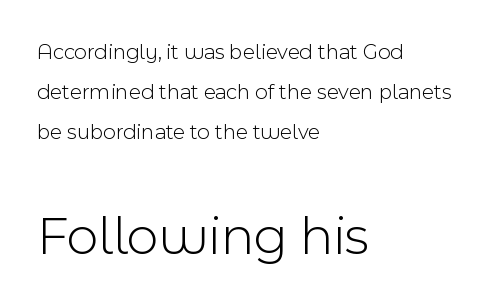
Q: Is the text bold? A: No.
Q: Is the text italic (slanted)? A: No, it is upright.
Q: Is the typeface a serif or a sans-serif typeface? A: Sans-serif.
Q: Is the text underlined? A: No.
Q: How is the paragraph aligned? A: Left-aligned.
Q: Is the spacing between letters normal or unusually wide? A: Normal.
Q: Which block of text is set in a larger size, the first (top) or the second (bottom)? A: The second (bottom) one.
Q: Width (condensed, normal, or wide)? A: Normal.
Q: x-height? A: Medium.
Q: Monospaced? A: No.
